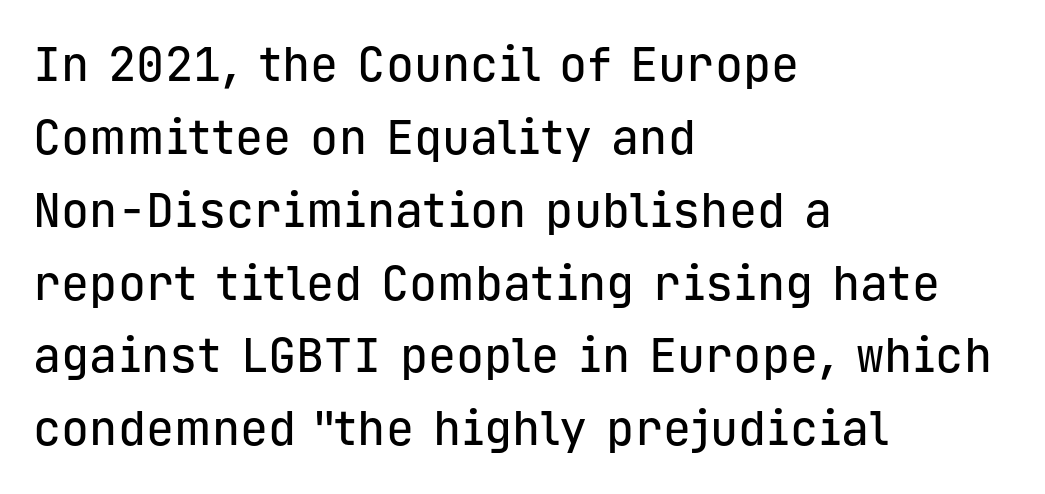
{"serif": "no", "italic": "no", "width": "normal", "stroke_contrast": "low", "x_height": "medium", "monospaced": "yes", "underline": "no", "align": "left", "line_spacing": "normal", "line_spacing_ratio": 1.55, "letter_spacing": "normal", "letter_spacing_em": 0.0, "glyph_px": 47}
